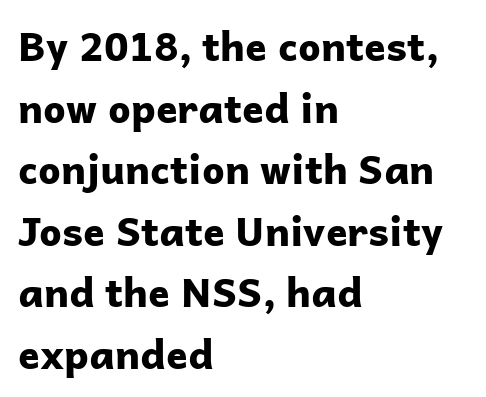
{"serif": "no", "italic": "no", "bold": "yes", "weight": "bold", "width": "normal", "stroke_contrast": "low", "x_height": "medium", "monospaced": "no", "underline": "no", "align": "left", "line_spacing": "normal", "line_spacing_ratio": 1.54, "letter_spacing": "normal", "letter_spacing_em": 0.0, "glyph_px": 40}
